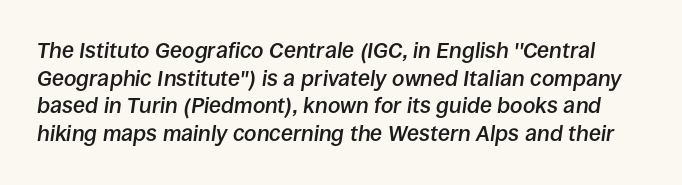
{"italic": "yes", "lean": "right", "slant_degrees": 8, "bold": "semi", "underline": "no", "line_spacing": "normal", "line_spacing_ratio": 1.26, "letter_spacing": "normal", "letter_spacing_em": 0.0, "glyph_px": 22}
